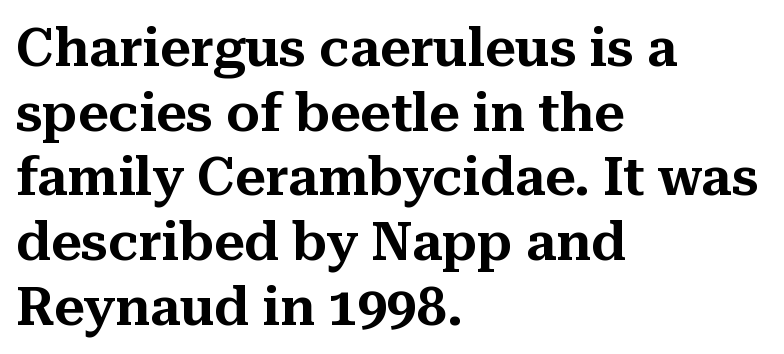
Q: Is the text italic (slanted)? A: No, it is upright.
Q: Is the typeface a serif or a sans-serif typeface? A: Serif.
Q: Is the text underlined? A: No.
Q: How is the paragraph aligned? A: Left-aligned.
Q: Is the spacing between letters normal or unusually wide? A: Normal.
Q: Width (condensed, normal, or wide)? A: Normal.
Q: Stroke contrast? A: Medium.
Q: x-height? A: Medium.
Q: Monospaced? A: No.
